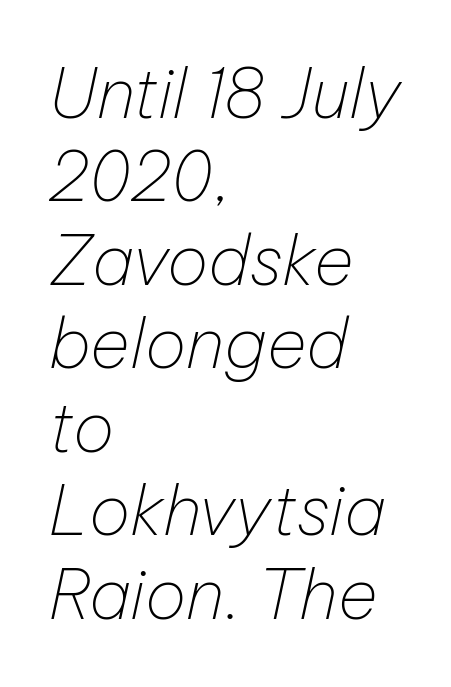
The image shows 69 px thin type, italic (leaning right); set left-aligned, line spacing 1.21x, normal letter spacing, not underlined; low stroke contrast and a medium x-height.
